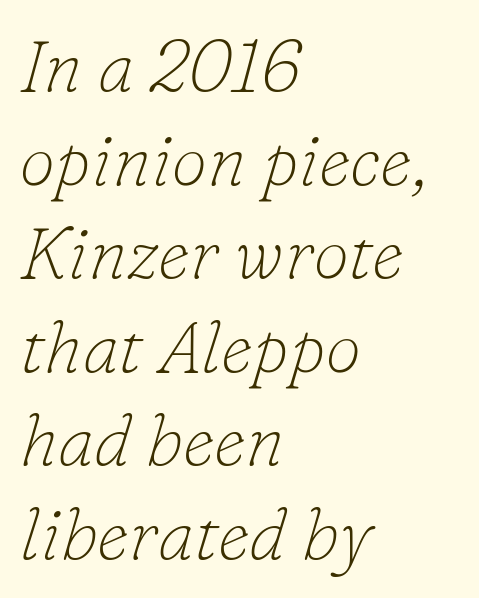
{"serif": "yes", "italic": "yes", "lean": "right", "slant_degrees": 16, "bold": "no", "weight": "thin", "width": "normal", "stroke_contrast": "low", "x_height": "small", "monospaced": "no", "underline": "no", "align": "left", "line_spacing": "normal", "line_spacing_ratio": 1.3, "letter_spacing": "normal", "letter_spacing_em": 0.0, "glyph_px": 72}
